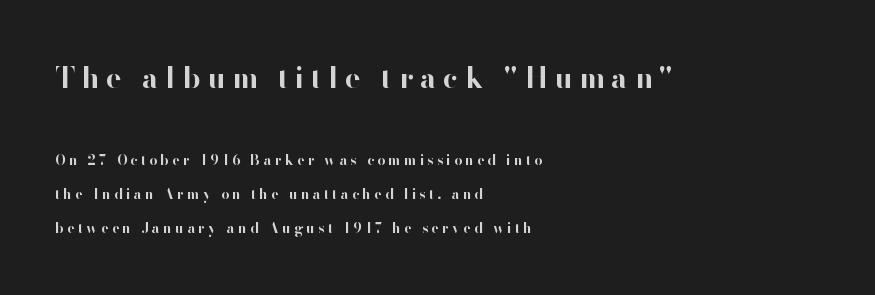
Glyph-to-glyph distance is far greater than everyday printed text. Thick stems and heavy bowls — unmistakably bold. Classification — sans serif. Bigger letters appear in the top chunk; the bottom chunk is reduced.
